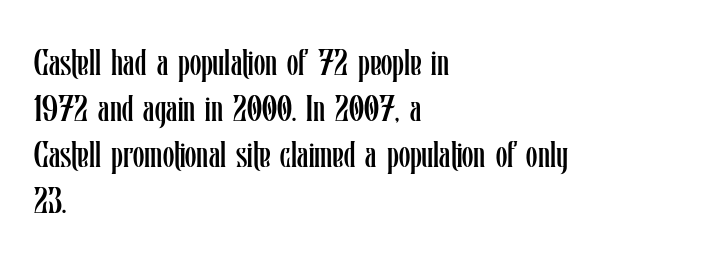
{"italic": "no", "bold": "no", "weight": "regular", "width": "condensed", "stroke_contrast": "low", "x_height": "medium", "monospaced": "no", "underline": "no", "align": "left", "line_spacing_ratio": 1.24, "letter_spacing": "normal", "letter_spacing_em": 0.0, "glyph_px": 37}
